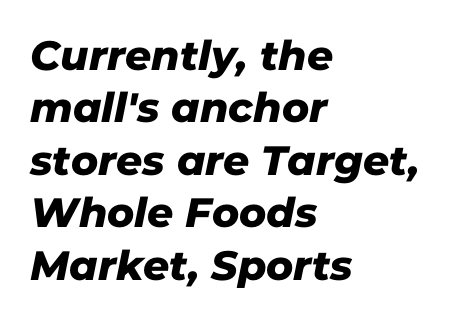
The image shows 41 px sans-serif type; set left-aligned, normal line spacing (1.28x), normal letter spacing, not underlined; low stroke contrast and a medium x-height.
